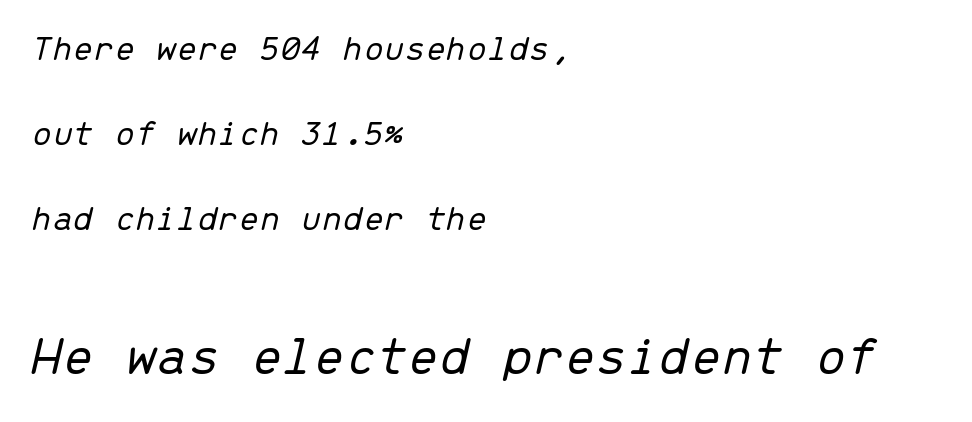
Widely set lines give the paragraph a tall, airy silhouette. Reading top to bottom, the characters get bigger at the block break. The rendering uses typewriter-style spacing with identical character cells. Each row of text sits above clean, open space. Does the lettering tilt? It does — this is italic.
